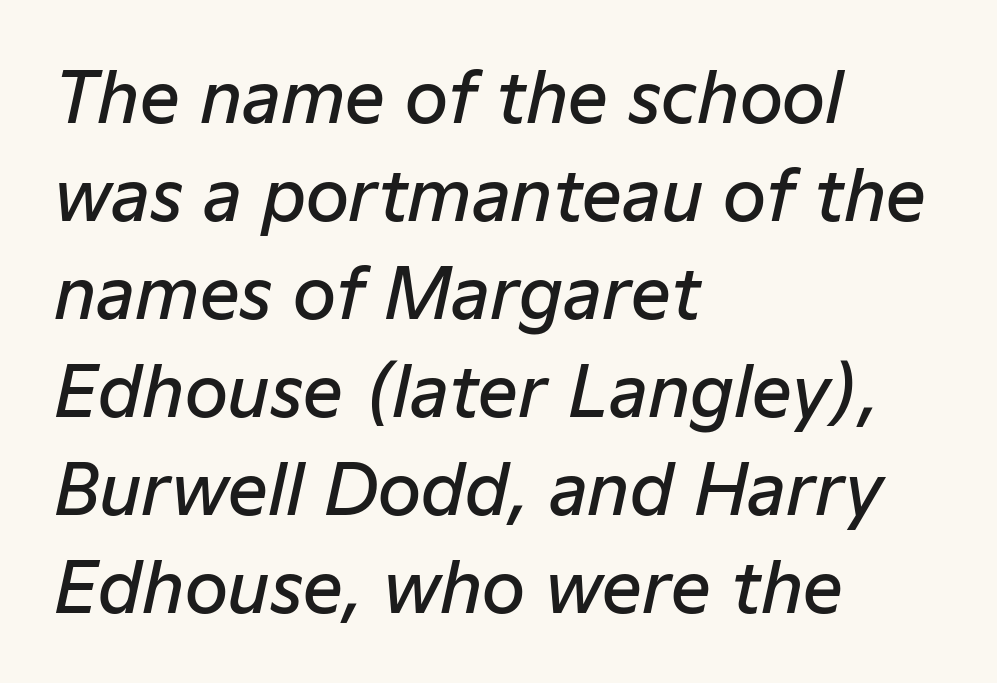
The face used here is a semibold: visibly heavier than regular, lighter than bold. Just letters on the line, the space beneath them empty. Yep, that's italic — everything's leaning. The ragged edge is on the right, which tells us the setting is flush left. The rendering uses natural spacing where letterforms have individual widths. How are the letters spaced? Ordinarily, with no added tracking.
